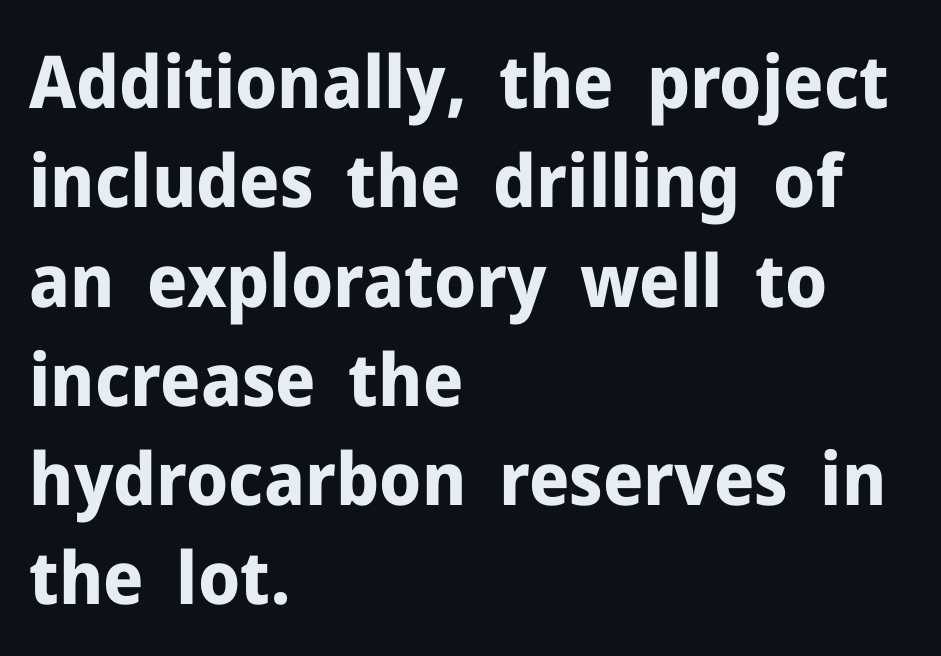
{"serif": "no", "italic": "no", "bold": "yes", "weight": "bold", "width": "normal", "stroke_contrast": "low", "x_height": "medium", "monospaced": "no", "underline": "no", "align": "left", "line_spacing": "normal", "line_spacing_ratio": 1.36, "letter_spacing": "normal", "letter_spacing_em": 0.0, "glyph_px": 73}
